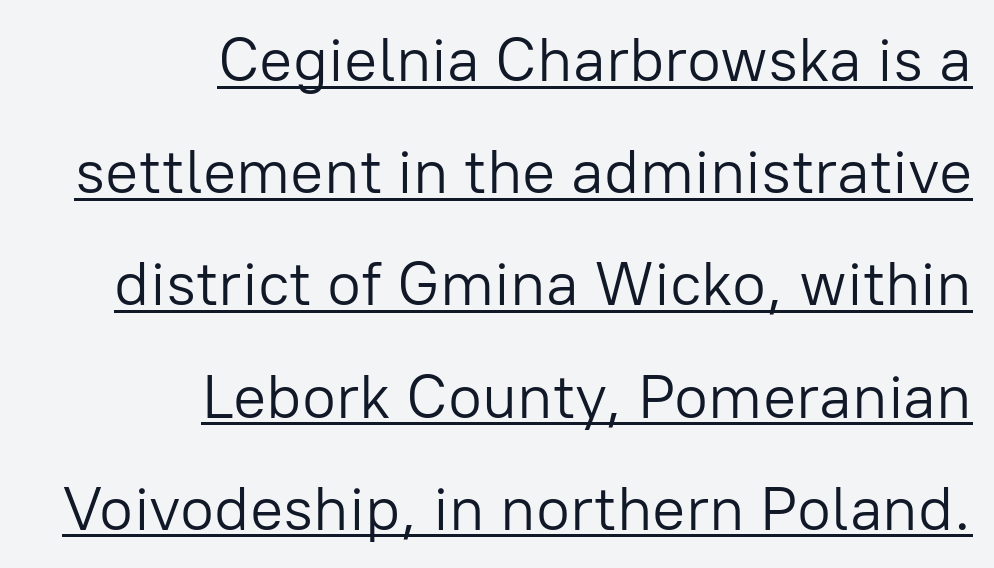
The passage shown is typed in a proportional face where columns would drift. Honestly, the letter spacing is just normal — you wouldn't notice it. Nope, not italic — everything's standing straight. Observe the absence of serifs on each vertical stroke in this sample.
